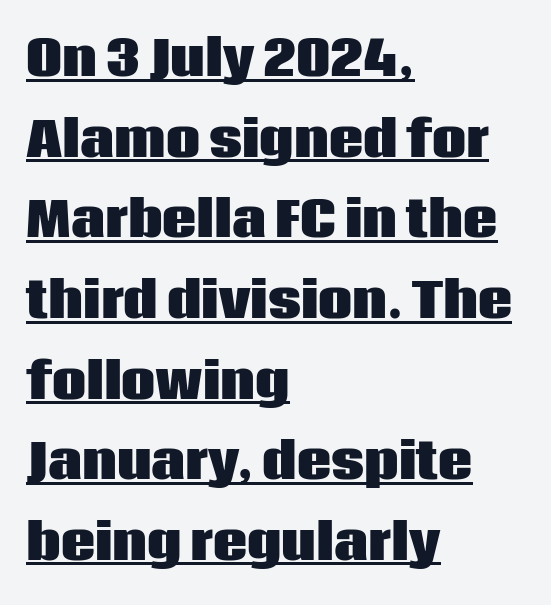
The rag falls on the right side of this text block. The typesetter has applied underlining to the passage shown. Vertically, the passage feels balanced, rows spaced as you'd expect. Regarding serifs, this sample does without them. Think of a printed novel: that variable character pitch is what you see here.
